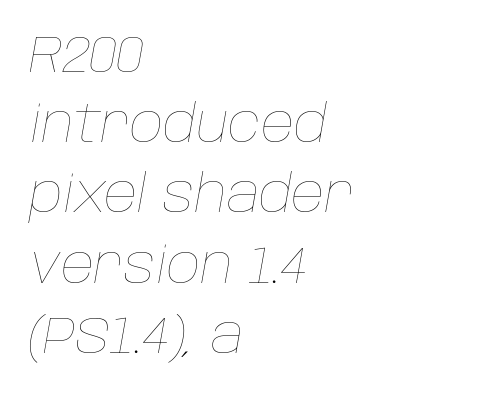
Q: Is the text bold? A: No.
Q: Is the text italic (slanted)? A: Yes, it leans right by about 10 degrees.
Q: Is the text underlined? A: No.
Q: How is the paragraph aligned? A: Left-aligned.
Q: Is the spacing between letters normal or unusually wide? A: Normal.
Q: Is the spacing between lines tight, normal or loose? A: Normal.
Q: Width (condensed, normal, or wide)? A: Normal.
Q: Stroke contrast? A: Low.
Q: x-height? A: Large.
Q: Monospaced? A: No.
